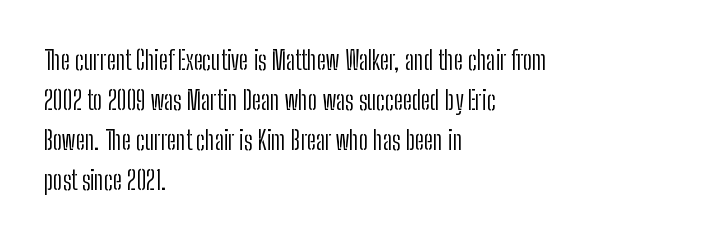
{"italic": "no", "bold": "no", "underline": "no", "align": "left", "line_spacing": "normal", "line_spacing_ratio": 1.54, "letter_spacing": "normal", "letter_spacing_em": 0.0, "glyph_px": 26}
